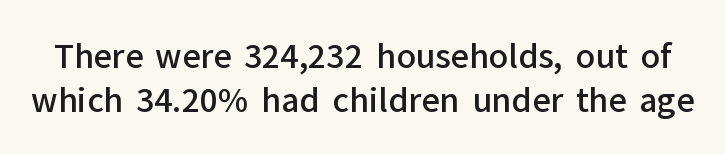
Font category for this specimen: sans-serif. The lettering holds an erect, upright posture throughout. Do the characters align in a grid? No, the font is proportional. The glyphs are unaccompanied by any horizontal stroke below them. Weight check: semibold — heavier than regular, not quite bold.
